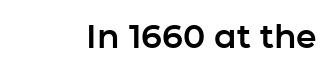
Q: Is the text italic (slanted)? A: No, it is upright.
Q: Is the typeface a serif or a sans-serif typeface? A: Sans-serif.
Q: Is the text underlined? A: No.
Q: Is the spacing between letters normal or unusually wide? A: Normal.
Q: Width (condensed, normal, or wide)? A: Normal.
Q: Stroke contrast? A: Low.
Q: x-height? A: Medium.
Q: Monospaced? A: No.
